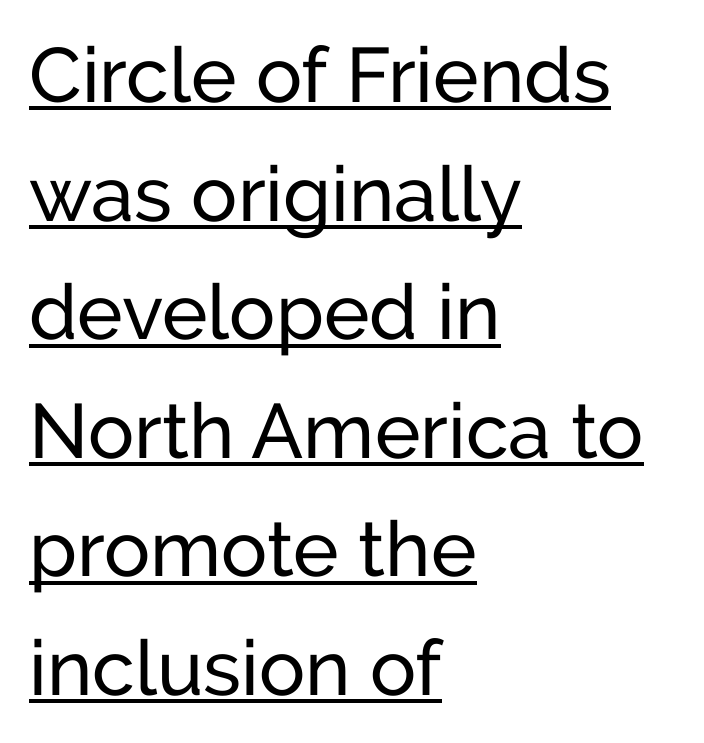
Q: Is the text bold? A: No.
Q: Is the text italic (slanted)? A: No, it is upright.
Q: Is the typeface a serif or a sans-serif typeface? A: Sans-serif.
Q: Is the text underlined? A: Yes.
Q: How is the paragraph aligned? A: Left-aligned.
Q: Is the spacing between letters normal or unusually wide? A: Normal.
Q: Is the spacing between lines tight, normal or loose? A: Normal.
Q: Width (condensed, normal, or wide)? A: Normal.
Q: Stroke contrast? A: Low.
Q: x-height? A: Medium.
Q: Monospaced? A: No.
